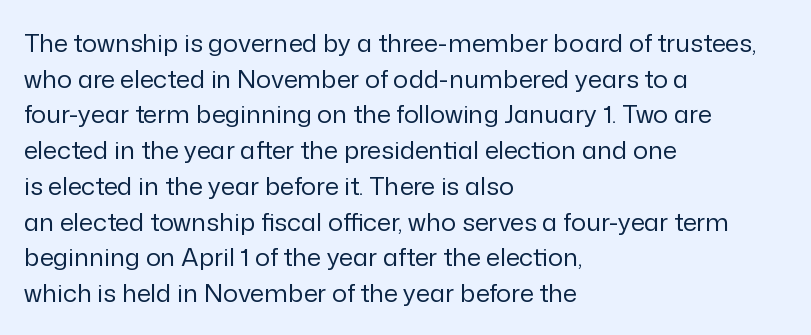
The image shows 25 px text type, upright; set left-aligned, normal line spacing (1.43x), normal letter spacing, not underlined.
